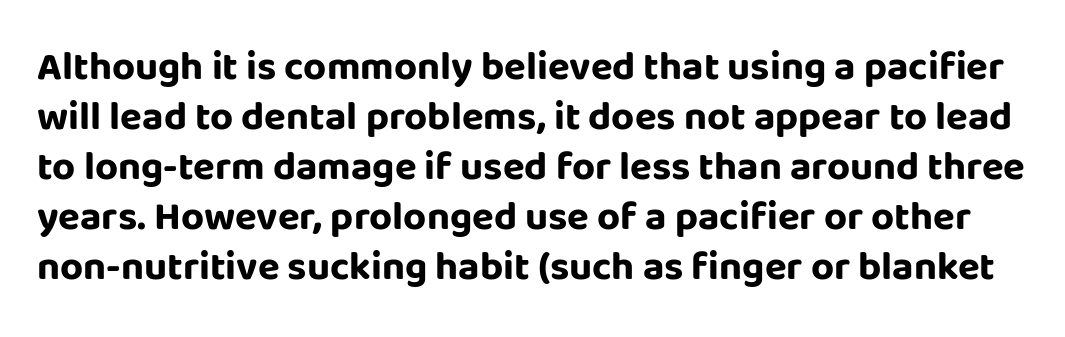
The image shows 40 px bold sans-serif type, upright; set normal line spacing (1.25x), normal letter spacing, not underlined; low stroke contrast and a large x-height.
